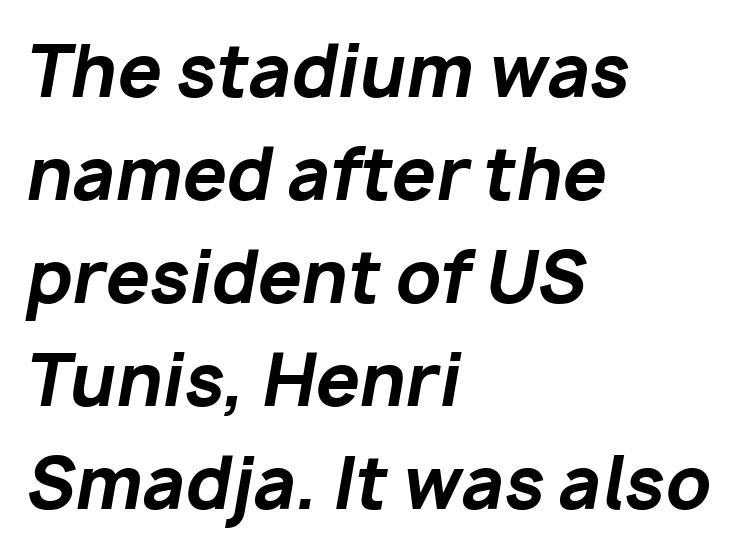
Spacing between characters is what you'd get straight out of the box. What weight is shown? A full bold with thick strokes. Observe the lean: these are italic letterforms. Compared with typical paragraphs, the rows here are spaced about the same.
